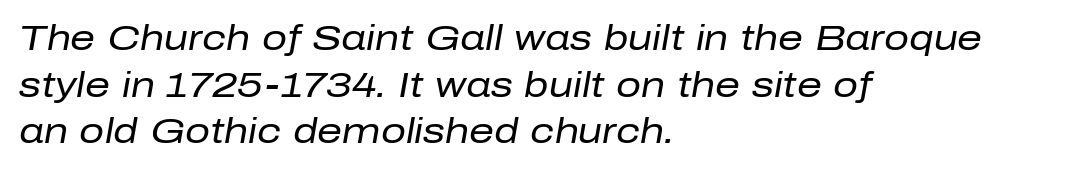
The image shows 35 px regular-weight type, italic (leaning right); set left-aligned, normal line spacing (1.33x), normal letter spacing, not underlined; low stroke contrast and a medium x-height.
